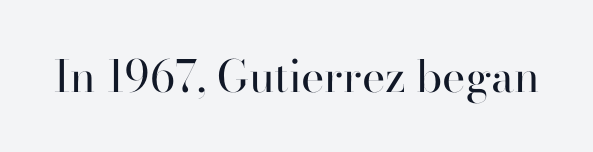
Q: Is the text bold? A: No.
Q: Is the text italic (slanted)? A: No, it is upright.
Q: Is the typeface a serif or a sans-serif typeface? A: Serif.
Q: Is the text underlined? A: No.
Q: Is the spacing between letters normal or unusually wide? A: Normal.
Q: Width (condensed, normal, or wide)? A: Normal.
Q: Stroke contrast? A: High.
Q: x-height? A: Small.
Q: Monospaced? A: No.
